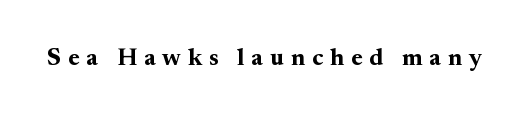
The image shows 24 px bold type, upright; set unusually wide letter spacing (+0.29 em), not underlined.
